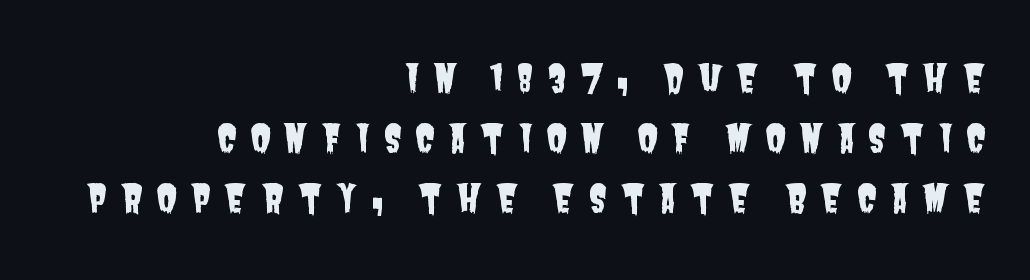
{"serif": "no", "width": "condensed", "stroke_contrast": "low", "x_height": "large", "monospaced": "no", "underline": "no", "align": "right", "line_spacing": "normal", "line_spacing_ratio": 1.62, "letter_spacing": "wide", "letter_spacing_em": 0.36, "glyph_px": 37}
